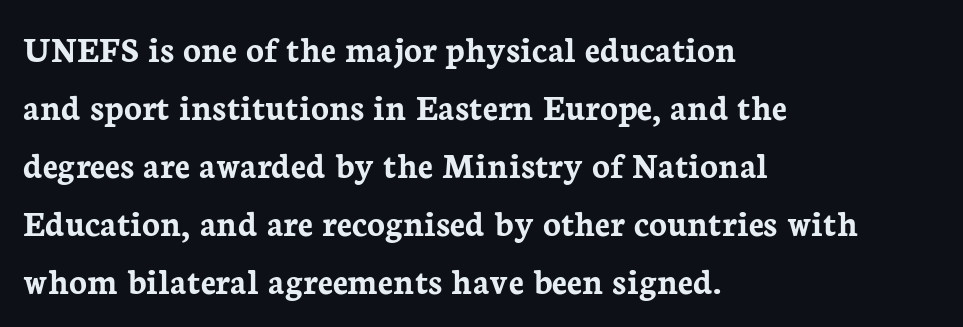
Q: Is the text bold? A: Yes.
Q: Is the text italic (slanted)? A: No, it is upright.
Q: Is the typeface a serif or a sans-serif typeface? A: Serif.
Q: Is the text underlined? A: No.
Q: How is the paragraph aligned? A: Left-aligned.
Q: Is the spacing between letters normal or unusually wide? A: Normal.
Q: Is the spacing between lines tight, normal or loose? A: Normal.
Q: Width (condensed, normal, or wide)? A: Normal.
Q: Stroke contrast? A: Low.
Q: x-height? A: Medium.
Q: Monospaced? A: No.
